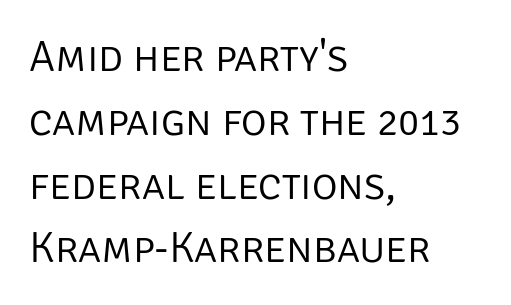
Q: Is the text bold? A: No.
Q: Is the text italic (slanted)? A: No, it is upright.
Q: Is the typeface a serif or a sans-serif typeface? A: Sans-serif.
Q: Is the text underlined? A: No.
Q: How is the paragraph aligned? A: Left-aligned.
Q: Is the spacing between letters normal or unusually wide? A: Normal.
Q: Is the spacing between lines tight, normal or loose? A: Normal.
Q: Width (condensed, normal, or wide)? A: Normal.
Q: Stroke contrast? A: Low.
Q: x-height? A: Large.
Q: Monospaced? A: No.
